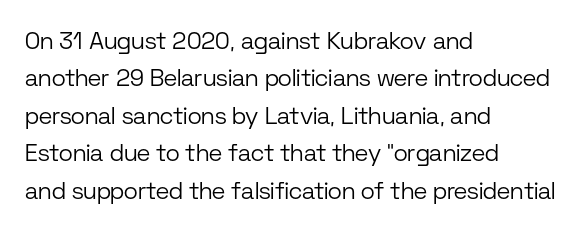
{"italic": "no", "bold": "no", "underline": "no", "align": "left", "line_spacing": "normal", "line_spacing_ratio": 1.56, "letter_spacing": "normal", "letter_spacing_em": 0.0, "glyph_px": 24}
